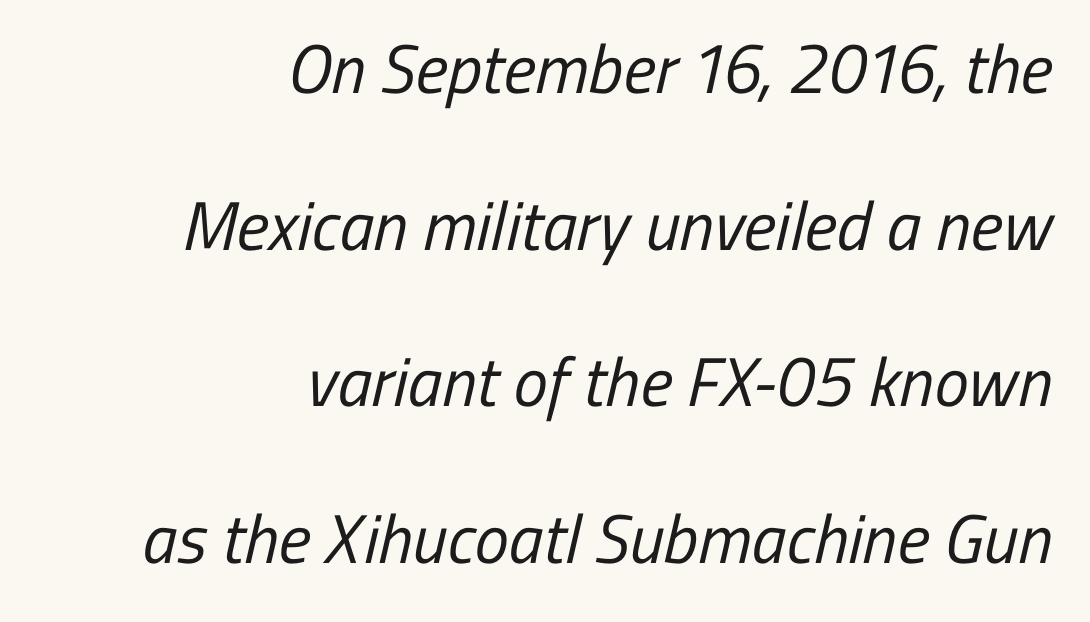
The image shows 69 px regular-weight, condensed sans-serif type; set right-aligned, loose line spacing (2.27x), normal letter spacing, not underlined; low stroke contrast and a medium x-height.
